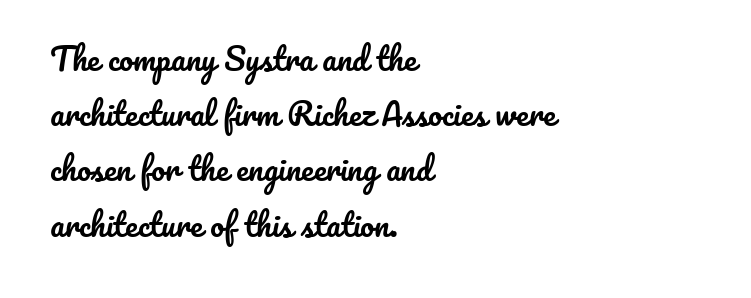
Q: Is the text italic (slanted)? A: Yes.
Q: Is the text underlined? A: No.
Q: How is the paragraph aligned? A: Left-aligned.
Q: Is the spacing between letters normal or unusually wide? A: Normal.
Q: Width (condensed, normal, or wide)? A: Normal.
Q: Stroke contrast? A: Low.
Q: x-height? A: Small.
Q: Monospaced? A: No.
